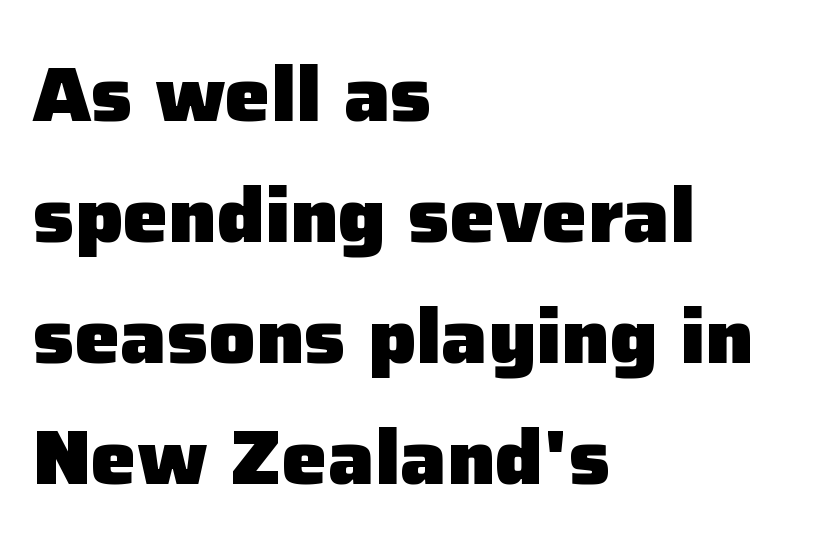
Q: Is the text bold? A: Yes.
Q: Is the text italic (slanted)? A: No, it is upright.
Q: Is the typeface a serif or a sans-serif typeface? A: Sans-serif.
Q: Is the text underlined? A: No.
Q: How is the paragraph aligned? A: Left-aligned.
Q: Is the spacing between letters normal or unusually wide? A: Normal.
Q: Is the spacing between lines tight, normal or loose? A: Normal.
Q: Width (condensed, normal, or wide)? A: Normal.
Q: Stroke contrast? A: Low.
Q: x-height? A: Medium.
Q: Monospaced? A: No.
